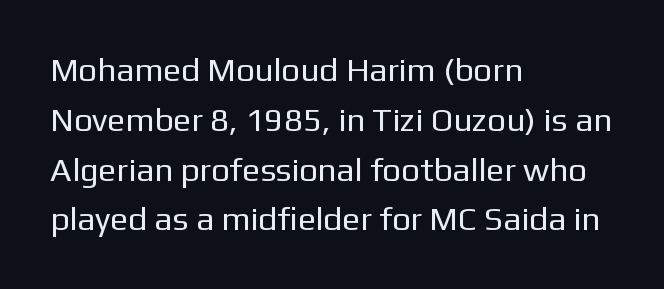
{"serif": "no", "italic": "no", "bold": "no", "weight": "regular", "width": "normal", "stroke_contrast": "low", "x_height": "medium", "monospaced": "no", "underline": "no", "align": "left", "line_spacing": "normal", "line_spacing_ratio": 1.51, "letter_spacing": "normal", "letter_spacing_em": 0.0, "glyph_px": 33}
